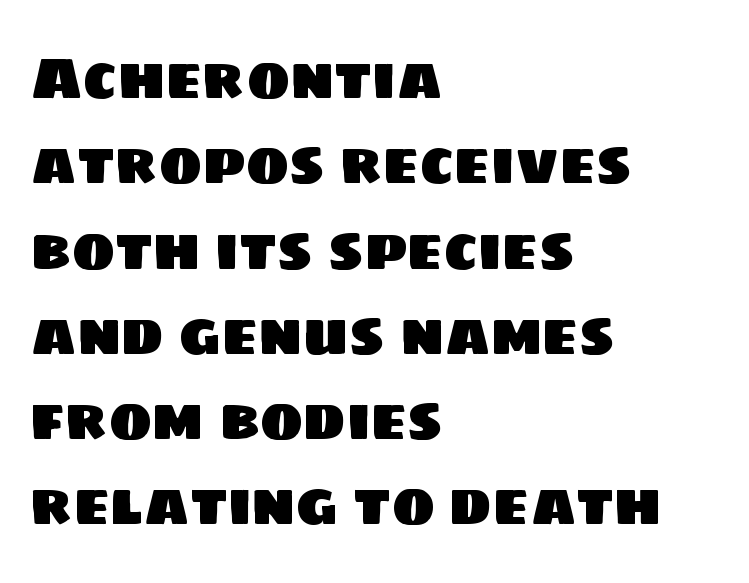
The image shows 58 px sans-serif type; set left-aligned, normal line spacing (1.47x), normal letter spacing, not underlined; low stroke contrast and a large x-height.
